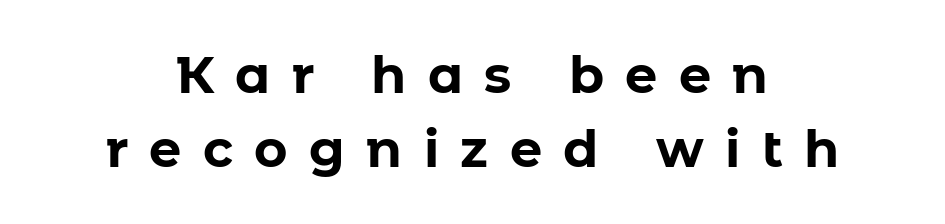
{"serif": "no", "italic": "no", "bold": "yes", "weight": "bold", "width": "normal", "stroke_contrast": "low", "x_height": "medium", "monospaced": "no", "underline": "no", "align": "center", "line_spacing": "normal", "line_spacing_ratio": 1.46, "letter_spacing": "wide", "letter_spacing_em": 0.42, "glyph_px": 51}
